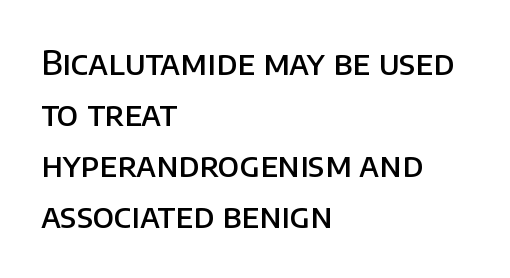
{"serif": "no", "italic": "no", "bold": "semi", "weight": "semibold", "width": "normal", "stroke_contrast": "low", "x_height": "large", "monospaced": "no", "underline": "no", "align": "left", "line_spacing": "normal", "line_spacing_ratio": 1.55, "letter_spacing": "normal", "letter_spacing_em": 0.0, "glyph_px": 33}
